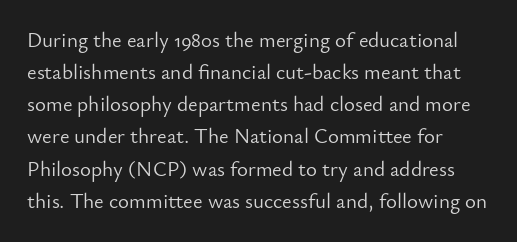
{"italic": "no", "bold": "no", "underline": "no", "align": "left", "line_spacing": "normal", "line_spacing_ratio": 1.53, "letter_spacing": "normal", "letter_spacing_em": 0.0, "glyph_px": 21}
